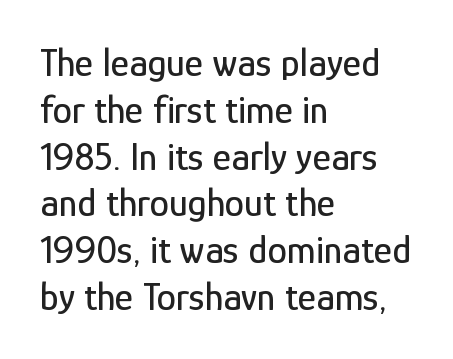
The image shows 39 px condensed sans-serif type, upright; set left-aligned, line spacing 1.2x, normal letter spacing, not underlined; low stroke contrast and a medium x-height.
